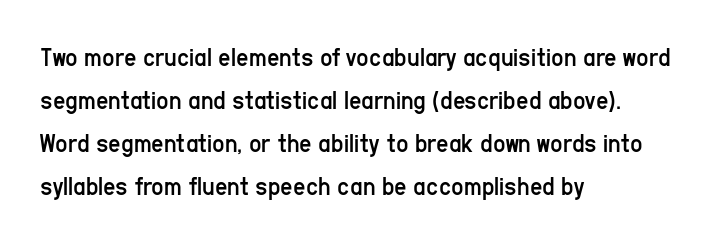
Line beginnings align vertically; line endings do not. Quick note: not italic, upright. No chunkiness to these letters — they're not bold. Default kerning and tracking; the words read as compact shapes.
